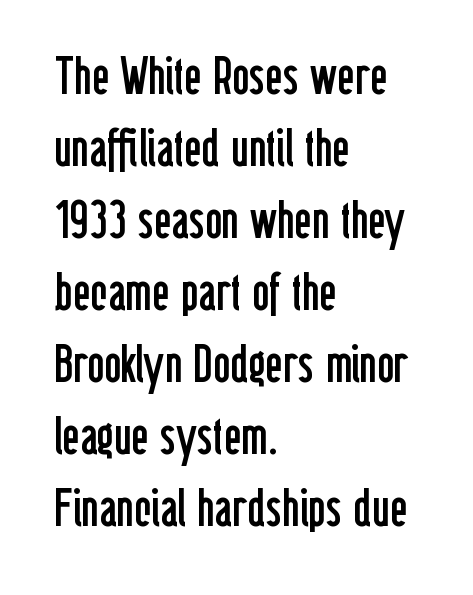
Q: Is the text bold? A: No.
Q: Is the text italic (slanted)? A: No, it is upright.
Q: Is the typeface a serif or a sans-serif typeface? A: Sans-serif.
Q: Is the text underlined? A: No.
Q: How is the paragraph aligned? A: Left-aligned.
Q: Is the spacing between letters normal or unusually wide? A: Normal.
Q: Is the spacing between lines tight, normal or loose? A: Normal.
Q: Width (condensed, normal, or wide)? A: Condensed.
Q: Stroke contrast? A: Low.
Q: x-height? A: Medium.
Q: Monospaced? A: No.
